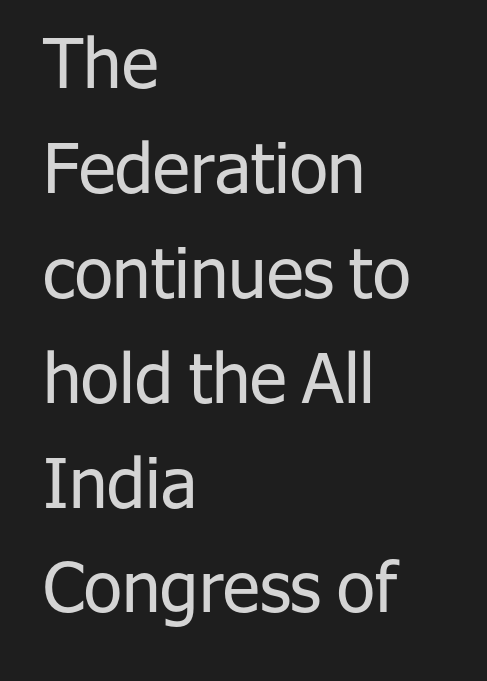
The image shows 69 px regular-weight sans-serif type, upright; set left-aligned, normal line spacing (1.52x), normal letter spacing, not underlined; low stroke contrast and a medium x-height.
